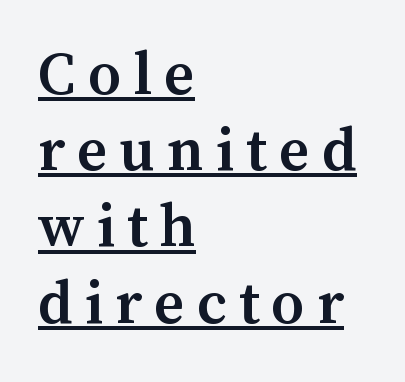
Leading matches the norm, producing a regular column. Character widths vary here, with narrow letters taking less room than wide ones. Decoration check: the copy is underlined. Characters remain perfectly vertical along every line. Does the weight exceed regular? Yes, but only to semibold. Each letter's strokes conclude with small projecting serifs.
